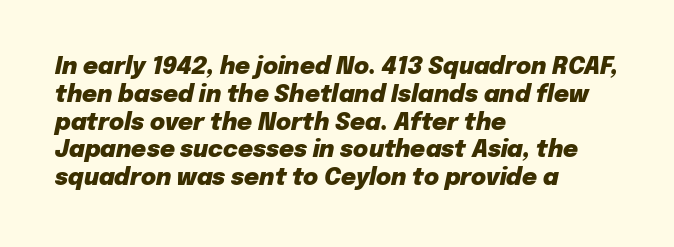
Q: Is the text bold? A: Yes.
Q: Is the text italic (slanted)? A: Yes, it leans right by about 12 degrees.
Q: Is the text underlined? A: No.
Q: How is the paragraph aligned? A: Left-aligned.
Q: Is the spacing between letters normal or unusually wide? A: Normal.
